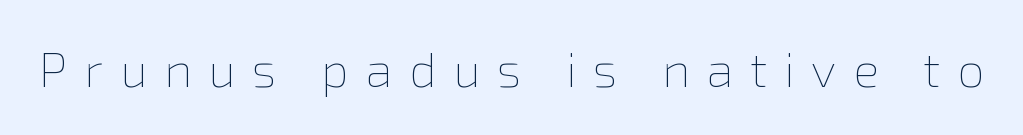
{"italic": "no", "bold": "no", "weight": "thin", "width": "normal", "stroke_contrast": "low", "x_height": "medium", "monospaced": "no", "underline": "no", "letter_spacing": "wide", "letter_spacing_em": 0.34, "glyph_px": 49}
